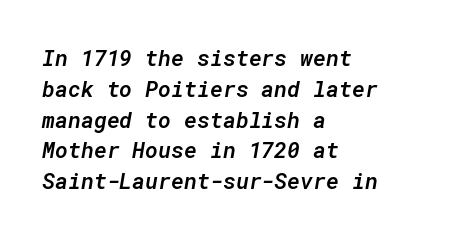
Q: Is the text bold? A: Semi-bold.
Q: Is the text italic (slanted)? A: Yes, it leans right by about 10 degrees.
Q: Is the text underlined? A: No.
Q: How is the paragraph aligned? A: Left-aligned.
Q: Is the spacing between letters normal or unusually wide? A: Normal.
Q: Is the spacing between lines tight, normal or loose? A: Normal.
